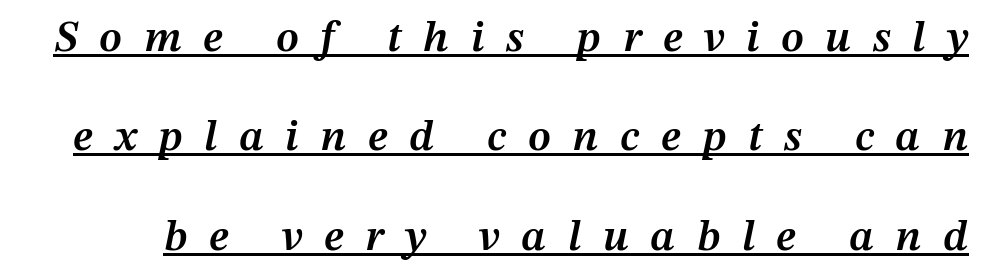
{"italic": "yes", "lean": "right", "slant_degrees": 12, "bold": "semi", "weight": "semibold", "width": "normal", "stroke_contrast": "medium", "x_height": "medium", "monospaced": "no", "underline": "yes", "line_spacing": "loose", "line_spacing_ratio": 2.26, "letter_spacing": "wide", "letter_spacing_em": 0.49, "glyph_px": 44}
